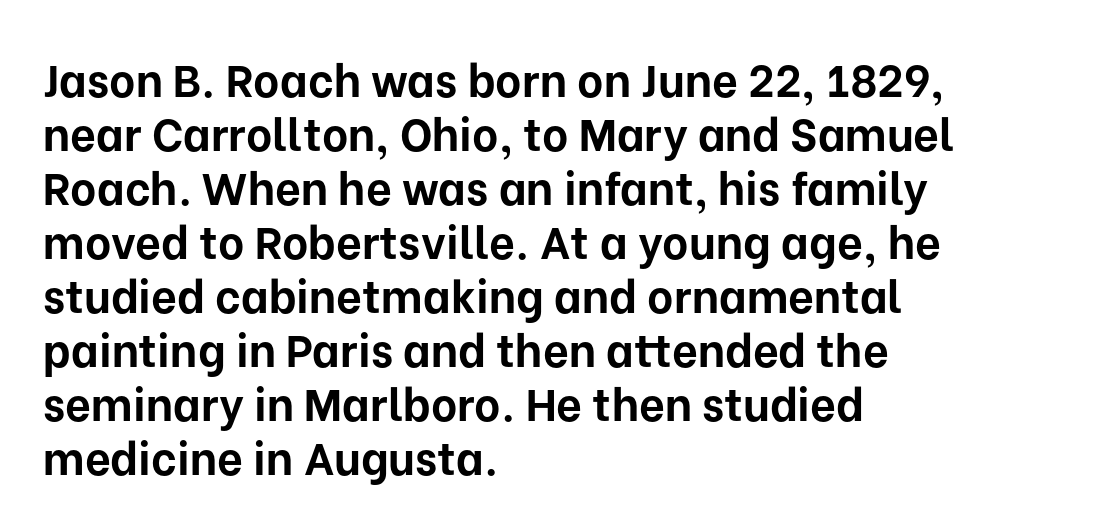
{"serif": "no", "italic": "no", "bold": "yes", "weight": "bold", "width": "normal", "stroke_contrast": "low", "x_height": "medium", "monospaced": "no", "underline": "no", "align": "left", "line_spacing_ratio": 1.2, "letter_spacing": "normal", "letter_spacing_em": 0.0, "glyph_px": 45}
